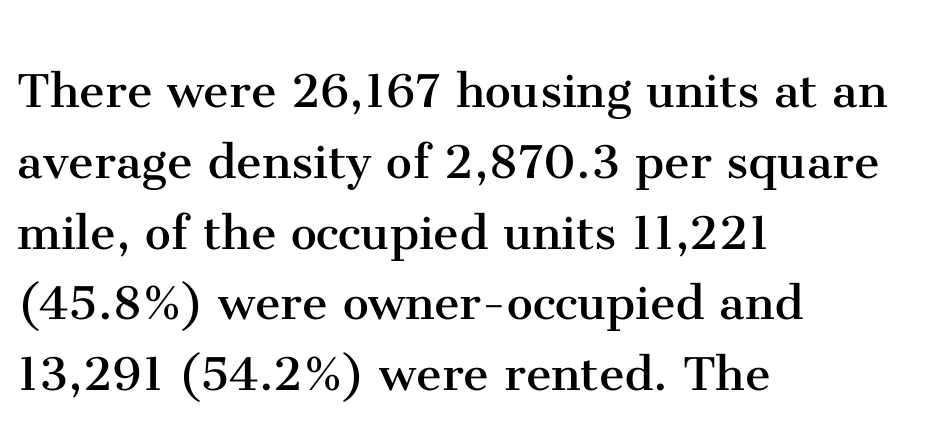
{"serif": "yes", "italic": "no", "bold": "no", "weight": "regular", "width": "normal", "stroke_contrast": "medium", "x_height": "medium", "monospaced": "no", "underline": "no", "align": "left", "line_spacing_ratio": 1.22, "letter_spacing": "normal", "letter_spacing_em": 0.0, "glyph_px": 58}
